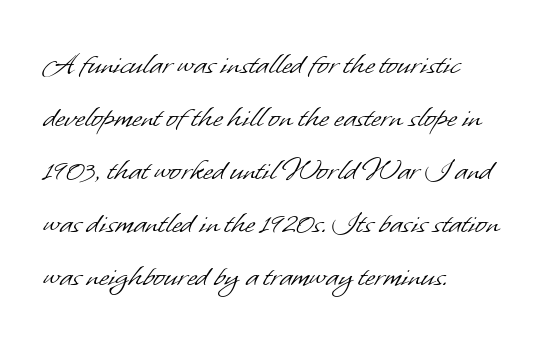
{"serif": "no", "bold": "no", "weight": "light", "width": "normal", "stroke_contrast": "low", "x_height": "small", "monospaced": "no", "underline": "no", "align": "left", "line_spacing": "normal", "line_spacing_ratio": 1.56, "letter_spacing": "normal", "letter_spacing_em": 0.0, "glyph_px": 34}
